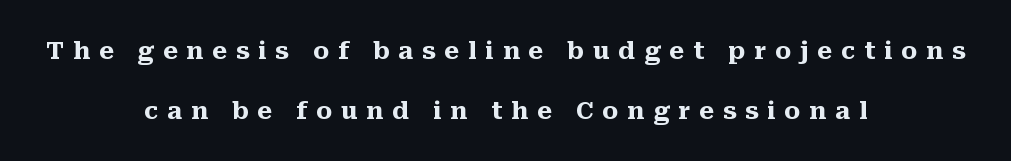
Q: Is the text bold? A: Yes.
Q: Is the text italic (slanted)? A: No, it is upright.
Q: Is the text underlined? A: No.
Q: How is the paragraph aligned? A: Centered.
Q: Is the spacing between letters normal or unusually wide? A: Unusually wide.
Q: Is the spacing between lines tight, normal or loose? A: Loose.
